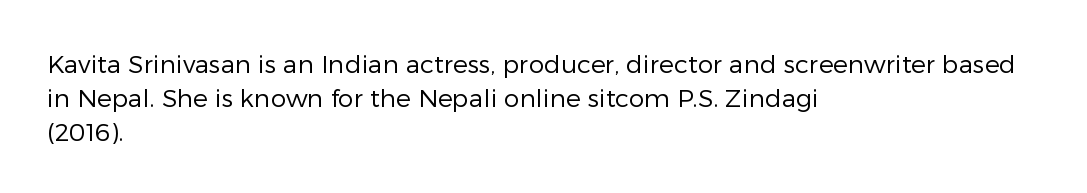
Q: Is the text bold? A: No.
Q: Is the text italic (slanted)? A: No, it is upright.
Q: Is the text underlined? A: No.
Q: How is the paragraph aligned? A: Left-aligned.
Q: Is the spacing between letters normal or unusually wide? A: Normal.
Q: Is the spacing between lines tight, normal or loose? A: Normal.
